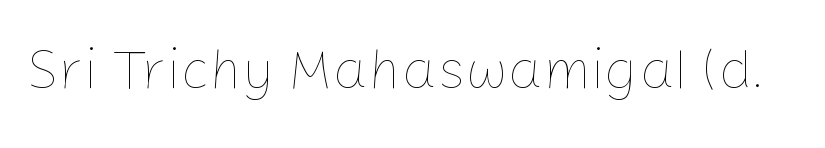
The typography opts for an upright posture over an oblique one. The line texture is even and compact thanks to regular tracking. Plain, unruled lines of type. You could not count columns in this text — the font is proportionally spaced. Heft: none added — not bold.
